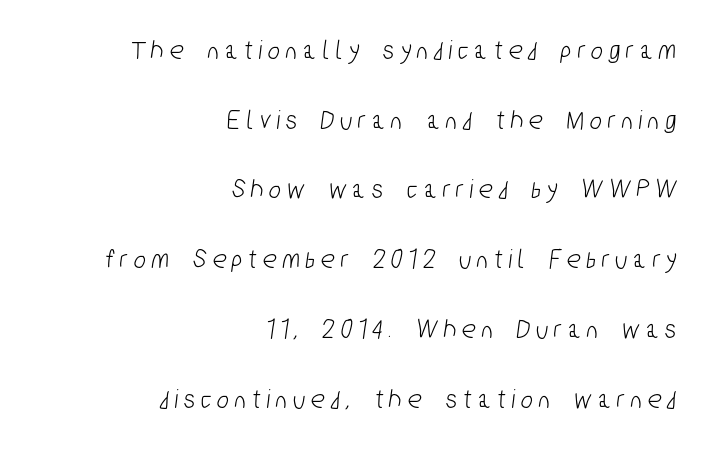
The face used here is rendered with a markedly widened letterfit. The face used here is proportionally spaced, like ordinary book or web type. Letters rest on an invisible, unmarked baseline. Horizontal bands of white between lines are thick stripes. The lines in this sample share a right terminus and differ only in where they begin.
